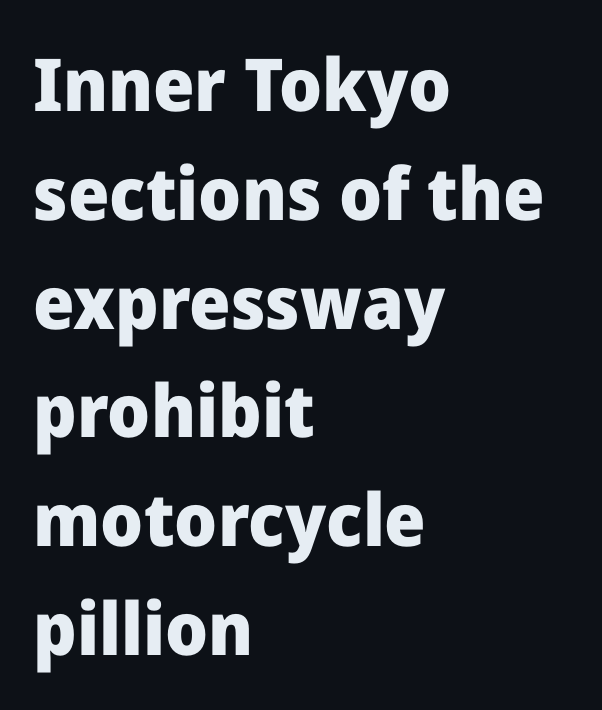
Students, this is bold: see how much ink each stroke carries. One-word summary of the alignment: left. Honestly, the row spacing looks completely unremarkable. Varying glyph widths throughout — classic text-font behaviour. Check the space under the baseline: it is left empty.
